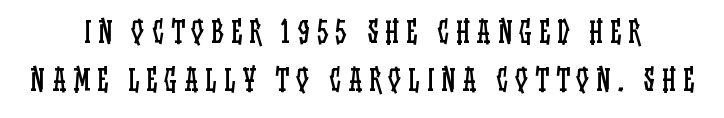
{"italic": "no", "bold": "no", "weight": "regular", "width": "condensed", "stroke_contrast": "low", "x_height": "large", "monospaced": "no", "underline": "no", "line_spacing_ratio": 1.72, "letter_spacing": "wide", "letter_spacing_em": 0.26, "glyph_px": 28}
